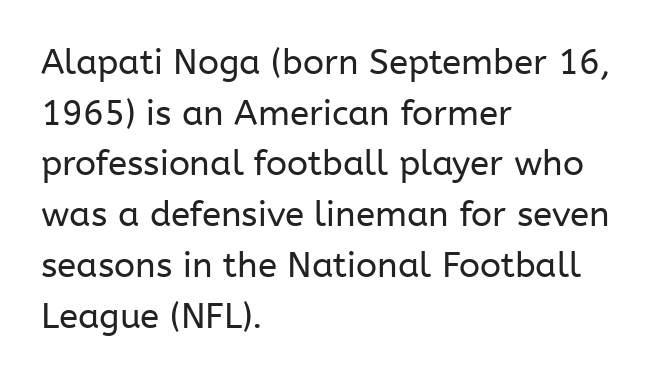
Q: Is the text bold? A: No.
Q: Is the text italic (slanted)? A: No, it is upright.
Q: Is the typeface a serif or a sans-serif typeface? A: Sans-serif.
Q: Is the text underlined? A: No.
Q: How is the paragraph aligned? A: Left-aligned.
Q: Is the spacing between letters normal or unusually wide? A: Normal.
Q: Is the spacing between lines tight, normal or loose? A: Normal.
Q: Width (condensed, normal, or wide)? A: Normal.
Q: Stroke contrast? A: Low.
Q: x-height? A: Medium.
Q: Monospaced? A: No.
